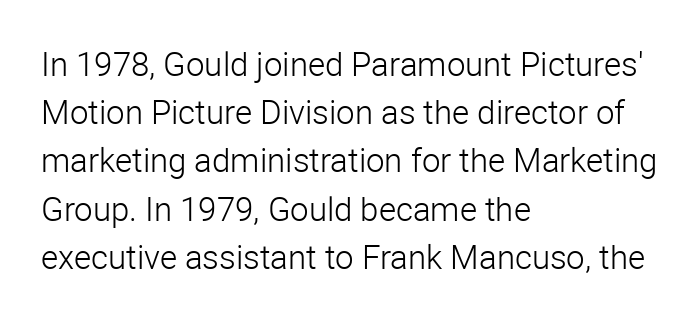
Q: Is the text bold? A: No.
Q: Is the text italic (slanted)? A: No, it is upright.
Q: Is the typeface a serif or a sans-serif typeface? A: Sans-serif.
Q: Is the text underlined? A: No.
Q: How is the paragraph aligned? A: Left-aligned.
Q: Is the spacing between letters normal or unusually wide? A: Normal.
Q: Is the spacing between lines tight, normal or loose? A: Normal.
Q: Width (condensed, normal, or wide)? A: Normal.
Q: Stroke contrast? A: Low.
Q: x-height? A: Medium.
Q: Monospaced? A: No.
